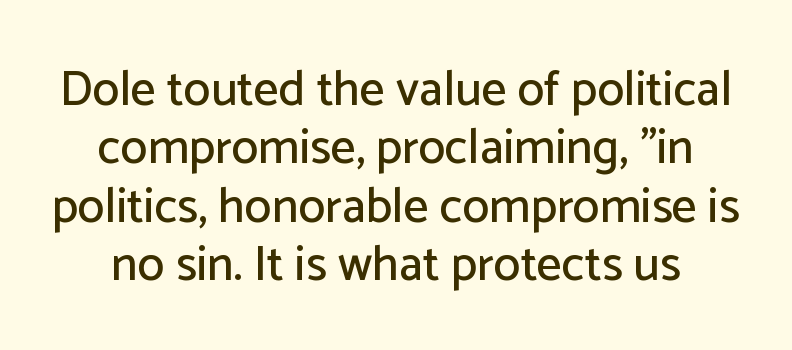
The image shows 49 px sans-serif type, upright; set line spacing 1.19x, normal letter spacing, not underlined; low stroke contrast and a medium x-height.
